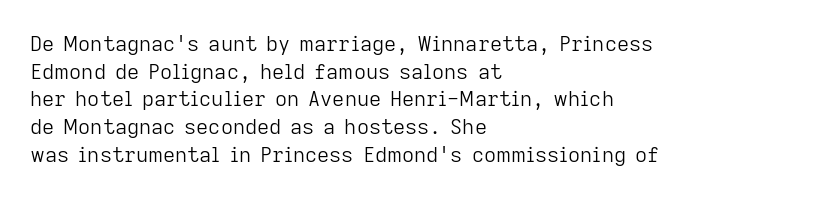
The image shows 21 px text type, upright; set left-aligned, normal line spacing (1.32x), normal letter spacing, not underlined.
